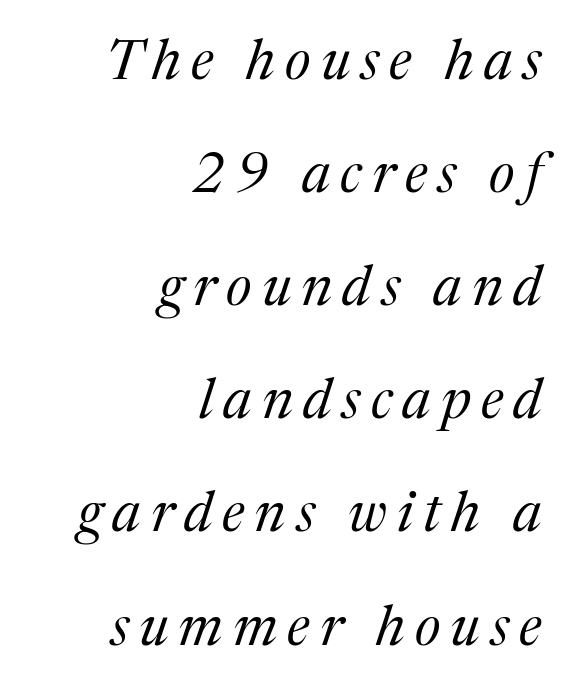
{"serif": "yes", "italic": "yes", "lean": "right", "slant_degrees": 17, "bold": "no", "weight": "regular", "width": "normal", "stroke_contrast": "medium", "x_height": "medium", "monospaced": "no", "underline": "no", "align": "right", "line_spacing": "loose", "line_spacing_ratio": 2.02, "glyph_px": 56}
